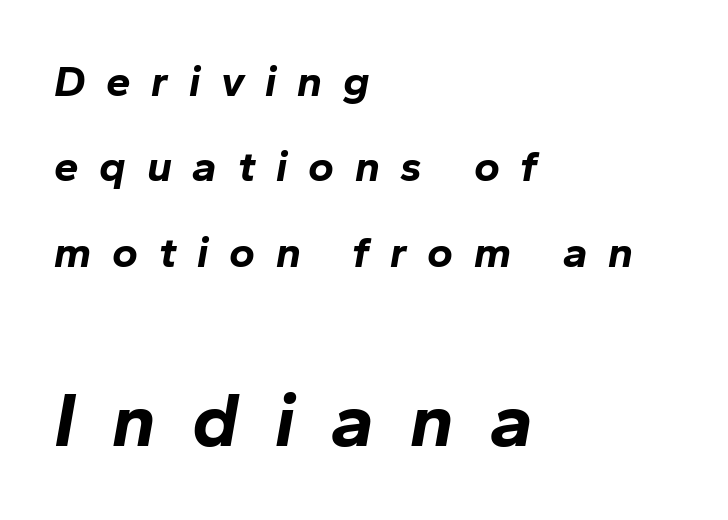
{"italic": "yes", "lean": "right", "slant_degrees": 10, "bold": "yes", "weight": "bold", "width": "normal", "stroke_contrast": "low", "x_height": "medium", "monospaced": "no", "underline": "no", "align": "left", "line_spacing": "loose", "line_spacing_ratio": 1.94, "letter_spacing": "wide", "letter_spacing_em": 0.47, "larger_block": "second", "size_ratio": 1.75, "glyph_px": 77}
